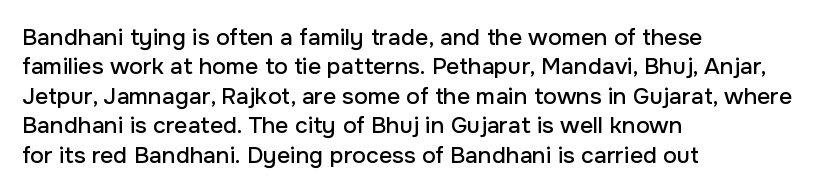
Q: Is the text italic (slanted)? A: No, it is upright.
Q: Is the text underlined? A: No.
Q: How is the paragraph aligned? A: Left-aligned.
Q: Is the spacing between letters normal or unusually wide? A: Normal.
Q: Is the spacing between lines tight, normal or loose? A: Normal.
